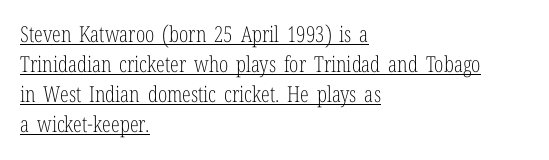
Stroke thickness stays within the range of a standard reading face or lighter. Words appear dense and cohesive because spacing is normal. Every word sits above its own underline. Normally led — the rows are evenly, conventionally spaced. The rendering anchors every line to the left-hand side.
